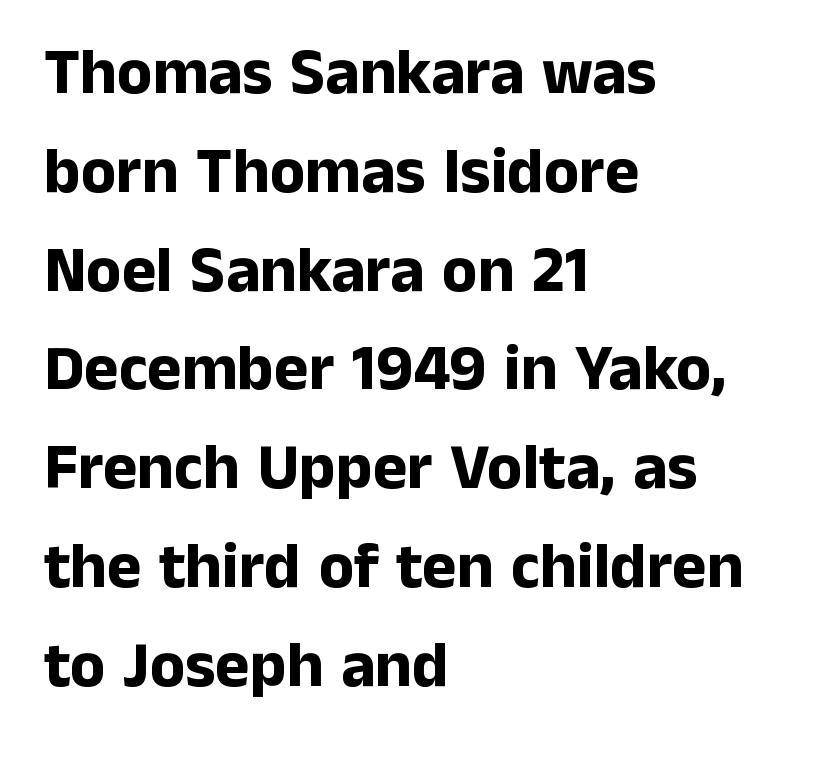
Q: Is the text bold? A: Yes.
Q: Is the text italic (slanted)? A: No, it is upright.
Q: Is the typeface a serif or a sans-serif typeface? A: Sans-serif.
Q: Is the text underlined? A: No.
Q: How is the paragraph aligned? A: Left-aligned.
Q: Is the spacing between letters normal or unusually wide? A: Normal.
Q: Is the spacing between lines tight, normal or loose? A: Normal.
Q: Width (condensed, normal, or wide)? A: Normal.
Q: Stroke contrast? A: Low.
Q: x-height? A: Medium.
Q: Monospaced? A: No.
